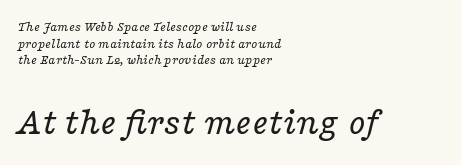
{"serif": "yes", "italic": "yes", "lean": "right", "slant_degrees": 16, "bold": "no", "weight": "regular", "width": "wide", "stroke_contrast": "low", "x_height": "medium", "monospaced": "no", "underline": "no", "align": "left", "line_spacing_ratio": 1.18, "letter_spacing": "normal", "letter_spacing_em": 0.0, "larger_block": "second", "size_ratio": 2.79, "glyph_px": 39}
